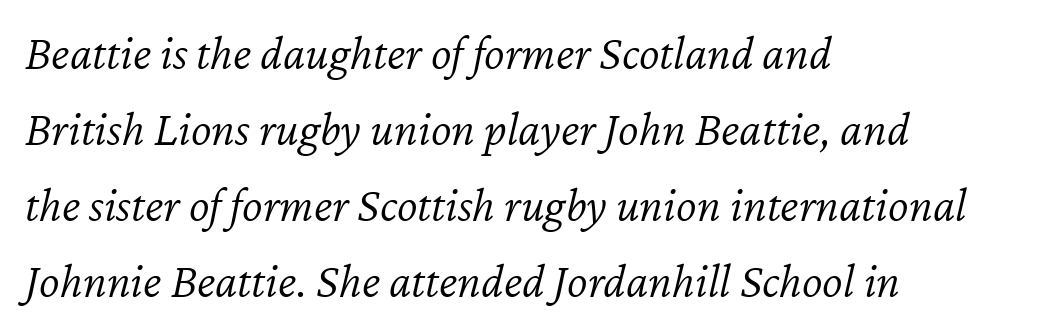
The image shows 49 px light type, italic (leaning right); set left-aligned, normal line spacing (1.55x), normal letter spacing, not underlined; low stroke contrast and a medium x-height.
